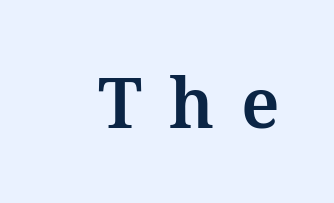
{"italic": "no", "bold": "yes", "weight": "bold", "width": "normal", "stroke_contrast": "medium", "x_height": "medium", "monospaced": "no", "underline": "no", "letter_spacing": "wide", "letter_spacing_em": 0.39, "glyph_px": 69}
